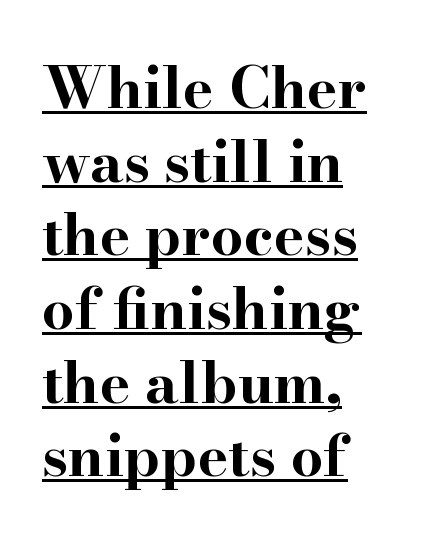
{"serif": "yes", "italic": "no", "bold": "yes", "weight": "bold", "width": "wide", "stroke_contrast": "high", "x_height": "small", "monospaced": "no", "underline": "yes", "align": "left", "line_spacing": "normal", "line_spacing_ratio": 1.27, "letter_spacing": "normal", "letter_spacing_em": 0.0, "glyph_px": 58}
